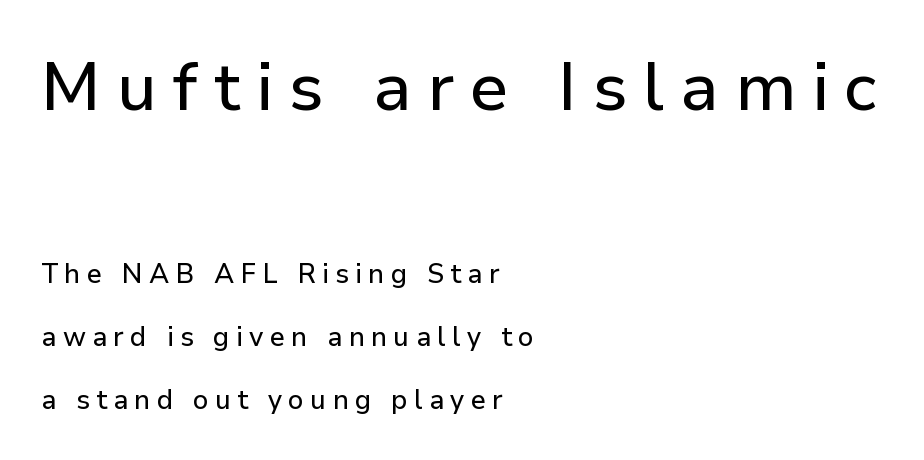
The image shows 68 px sans-serif type, upright; set left-aligned, loose line spacing (2.34x), unusually wide letter spacing (+0.23 em), not underlined; the first (top) block is 2.52x larger; low stroke contrast and a medium x-height.
